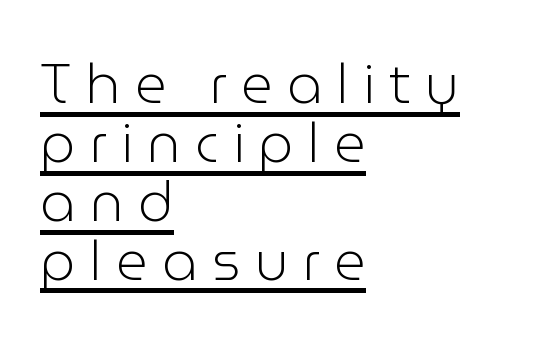
The image shows 55 px light sans-serif type, upright; set left-aligned, tight line spacing (1.07x), unusually wide letter spacing (+0.26 em), underlined; low stroke contrast and a medium x-height.
